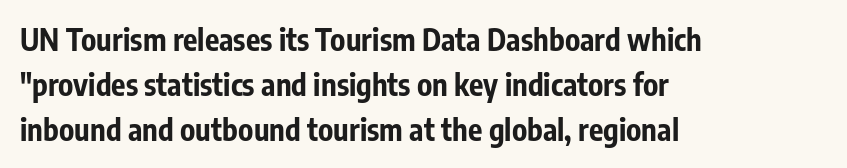
Q: Is the text bold? A: Yes.
Q: Is the text italic (slanted)? A: No, it is upright.
Q: Is the typeface a serif or a sans-serif typeface? A: Sans-serif.
Q: Is the text underlined? A: No.
Q: How is the paragraph aligned? A: Left-aligned.
Q: Is the spacing between letters normal or unusually wide? A: Normal.
Q: Is the spacing between lines tight, normal or loose? A: Normal.
Q: Width (condensed, normal, or wide)? A: Condensed.
Q: Stroke contrast? A: Low.
Q: x-height? A: Medium.
Q: Monospaced? A: No.
